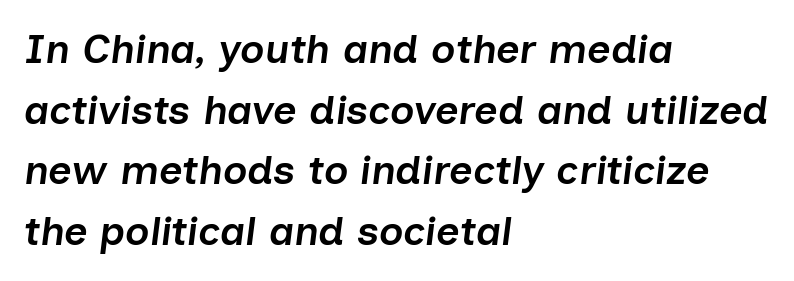
{"italic": "yes", "lean": "right", "slant_degrees": 7, "bold": "semi", "weight": "semibold", "width": "normal", "stroke_contrast": "low", "x_height": "medium", "monospaced": "no", "underline": "no", "align": "left", "line_spacing": "normal", "line_spacing_ratio": 1.48, "letter_spacing": "normal", "letter_spacing_em": 0.0, "glyph_px": 41}
